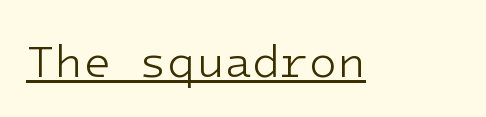
Q: Is the text bold? A: No.
Q: Is the text italic (slanted)? A: No, it is upright.
Q: Is the typeface a serif or a sans-serif typeface? A: Sans-serif.
Q: Is the text underlined? A: Yes.
Q: Is the spacing between letters normal or unusually wide? A: Normal.
Q: Width (condensed, normal, or wide)? A: Normal.
Q: Stroke contrast? A: Low.
Q: x-height? A: Medium.
Q: Monospaced? A: Yes.
